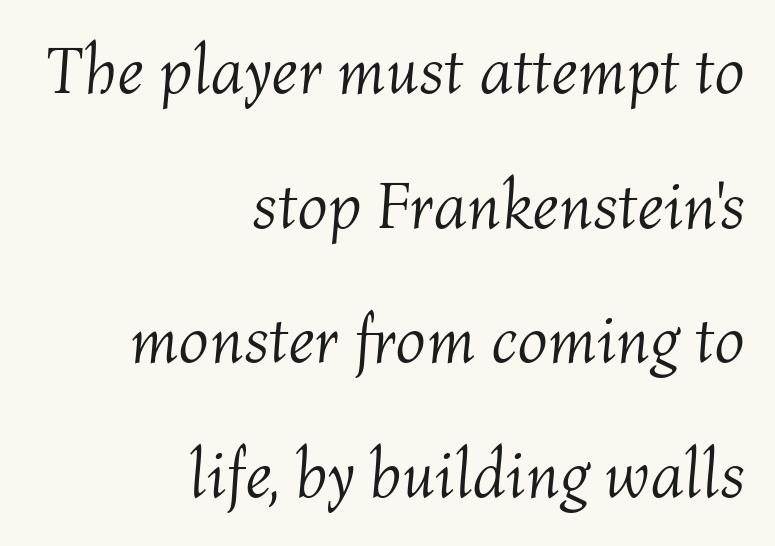
Do the characters align in a grid? No, the font is proportional. Just letters on the line, the space beneath them empty. The passage shown has conventional tracking throughout. Counters stay open thanks to moderate or lighter strokes. The text block is weighted toward the right margin, trailing off unevenly leftward.
